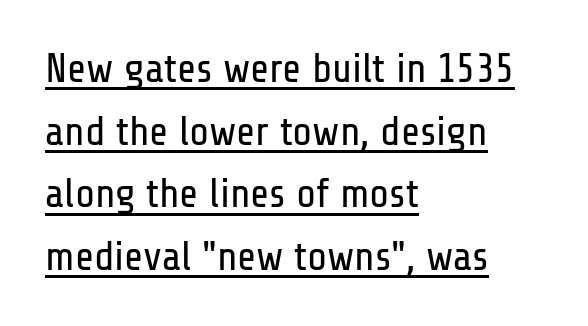
{"serif": "no", "italic": "no", "bold": "no", "weight": "regular", "width": "condensed", "stroke_contrast": "low", "x_height": "medium", "monospaced": "no", "underline": "yes", "align": "left", "line_spacing": "normal", "line_spacing_ratio": 1.53, "letter_spacing": "normal", "letter_spacing_em": 0.0, "glyph_px": 41}
